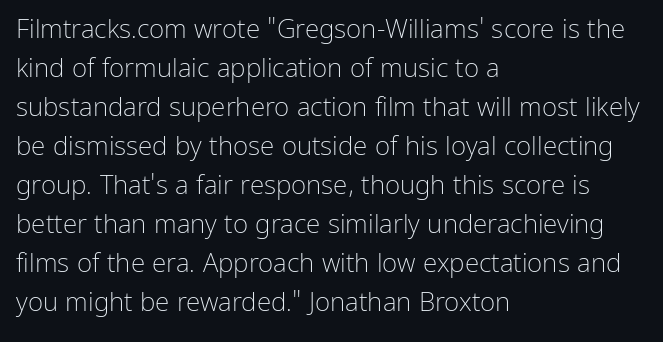
Q: Is the text bold? A: No.
Q: Is the text italic (slanted)? A: No, it is upright.
Q: Is the text underlined? A: No.
Q: How is the paragraph aligned? A: Left-aligned.
Q: Is the spacing between letters normal or unusually wide? A: Normal.
Q: Is the spacing between lines tight, normal or loose? A: Normal.
